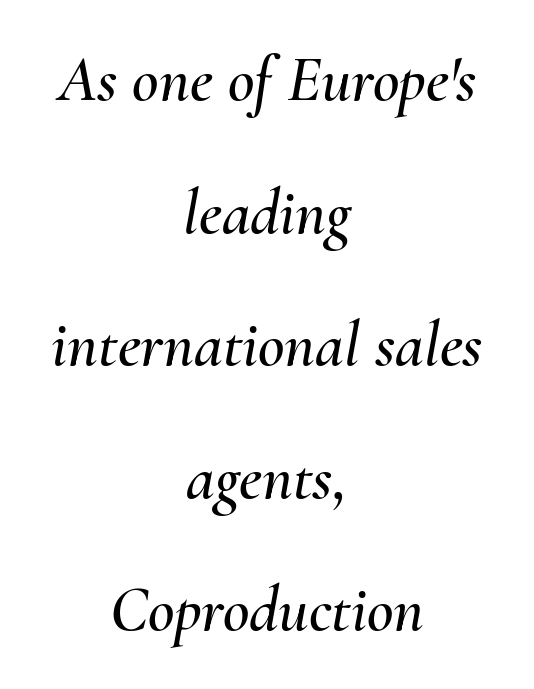
Q: Is the text italic (slanted)? A: Yes, it leans right by about 10 degrees.
Q: Is the text underlined? A: No.
Q: How is the paragraph aligned? A: Centered.
Q: Is the spacing between letters normal or unusually wide? A: Normal.
Q: Is the spacing between lines tight, normal or loose? A: Loose.
Q: Width (condensed, normal, or wide)? A: Normal.
Q: Stroke contrast? A: Medium.
Q: x-height? A: Small.
Q: Monospaced? A: No.
